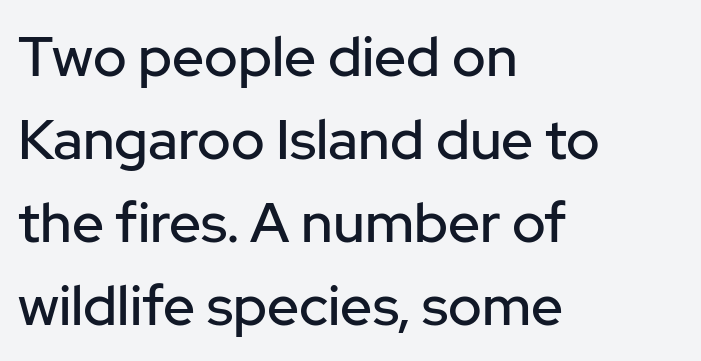
The image shows 56 px sans-serif type, upright; set left-aligned, normal line spacing (1.48x), normal letter spacing, not underlined; low stroke contrast and a medium x-height.
